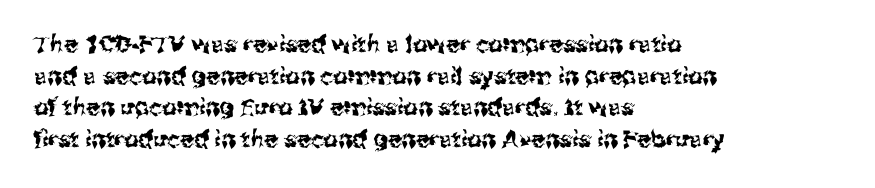
Q: Is the text italic (slanted)? A: No, it is upright.
Q: Is the text underlined? A: No.
Q: How is the paragraph aligned? A: Left-aligned.
Q: Is the spacing between letters normal or unusually wide? A: Normal.
Q: Is the spacing between lines tight, normal or loose? A: Normal.
